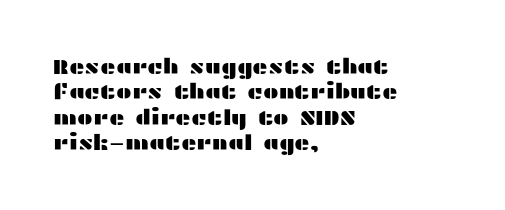
{"italic": "no", "underline": "no", "align": "left", "line_spacing_ratio": 1.21, "letter_spacing": "normal", "letter_spacing_em": 0.0, "glyph_px": 21}
